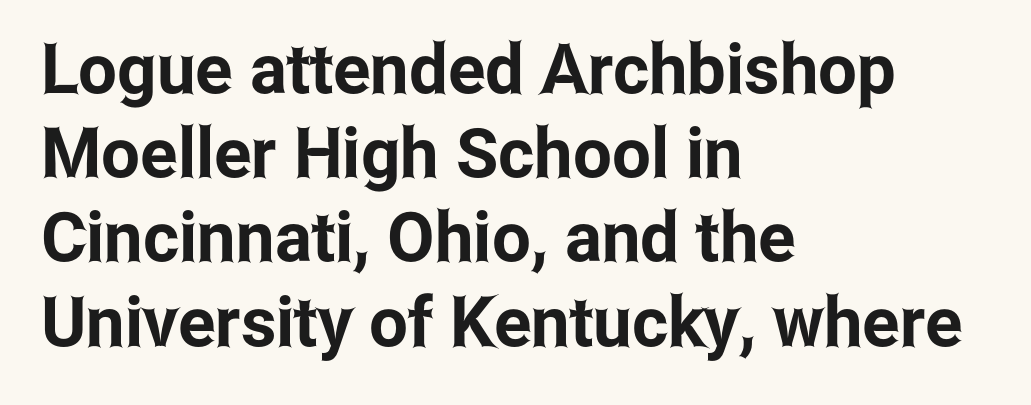
{"serif": "no", "italic": "no", "width": "condensed", "stroke_contrast": "low", "x_height": "medium", "monospaced": "no", "underline": "no", "align": "left", "line_spacing_ratio": 1.22, "letter_spacing": "normal", "letter_spacing_em": 0.0, "glyph_px": 69}
